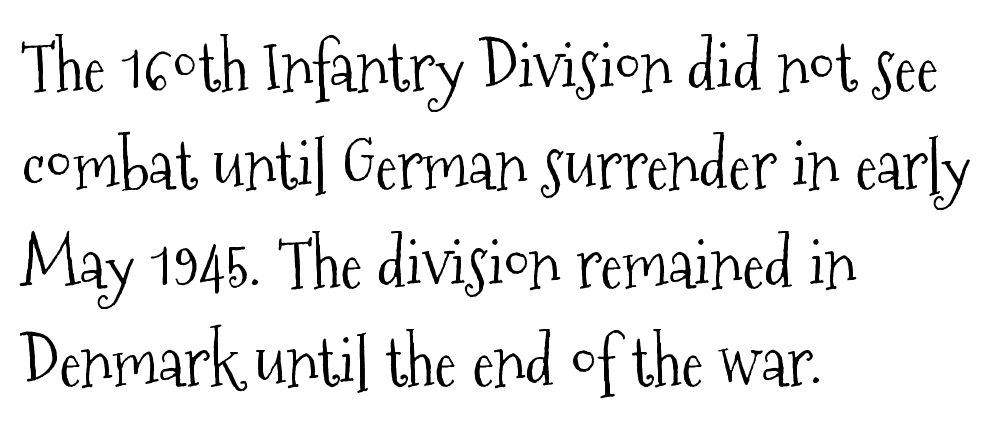
Q: Is the text bold? A: No.
Q: Is the text italic (slanted)? A: No, it is upright.
Q: Is the typeface a serif or a sans-serif typeface? A: Serif.
Q: Is the text underlined? A: No.
Q: How is the paragraph aligned? A: Left-aligned.
Q: Is the spacing between letters normal or unusually wide? A: Normal.
Q: Is the spacing between lines tight, normal or loose? A: Normal.
Q: Width (condensed, normal, or wide)? A: Condensed.
Q: Stroke contrast? A: Medium.
Q: x-height? A: Medium.
Q: Monospaced? A: No.
